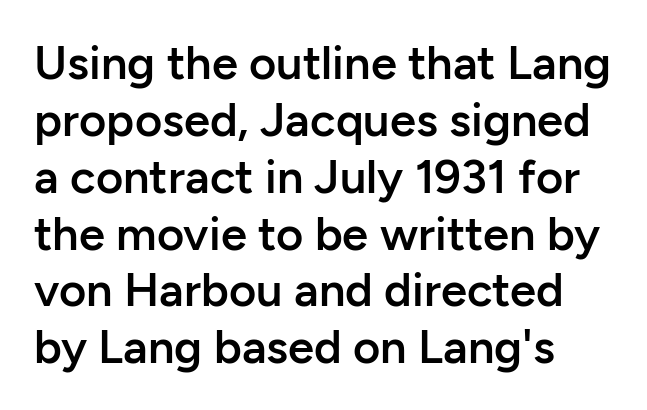
Is the block centered? No — it sits flush against the left margin. The type family on display is of the sans-serif kind. Nothing unusual about the tracking: characters are spaced as the font intends. Descenders hang freely into open space. Character widths vary here, with narrow letters taking less room than wide ones. The passage shown is semibold, sitting just below true bold.
